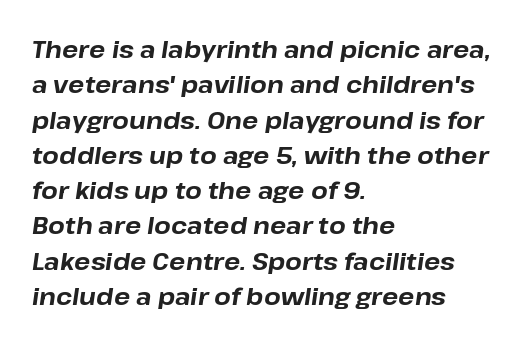
Q: Is the text bold? A: Yes.
Q: Is the text italic (slanted)? A: Yes, it leans right by about 8 degrees.
Q: Is the text underlined? A: No.
Q: How is the paragraph aligned? A: Left-aligned.
Q: Is the spacing between letters normal or unusually wide? A: Normal.
Q: Is the spacing between lines tight, normal or loose? A: Normal.
